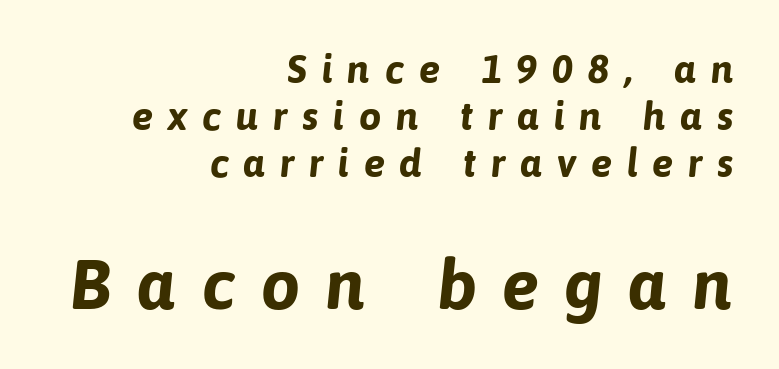
The image shows 70 px bold sans-serif type; set right-aligned, line spacing 1.18x, unusually wide letter spacing (+0.36 em), not underlined; the second (bottom) block is 1.75x larger; low stroke contrast and a medium x-height.
